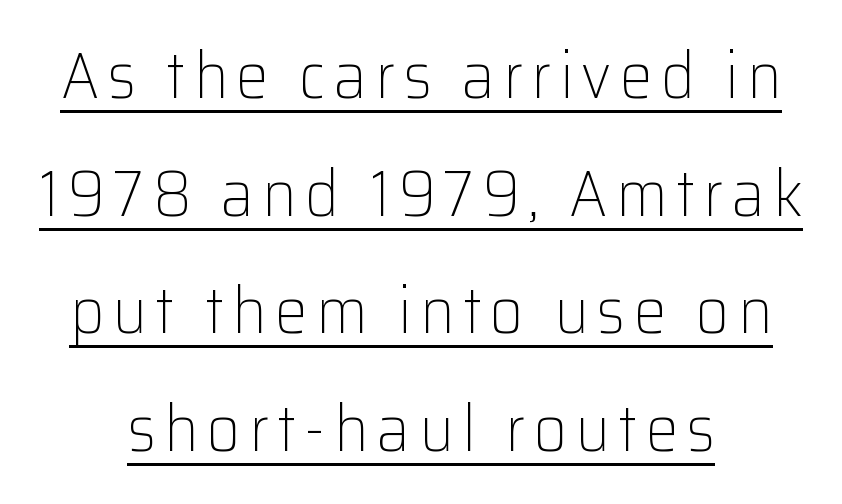
{"serif": "no", "italic": "no", "bold": "no", "weight": "light", "width": "normal", "stroke_contrast": "low", "x_height": "medium", "monospaced": "no", "underline": "yes", "align": "center", "line_spacing_ratio": 1.81, "glyph_px": 65}
